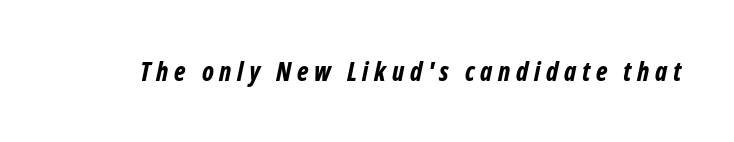
Q: Is the text bold? A: Yes.
Q: Is the text italic (slanted)? A: Yes, it leans right by about 12 degrees.
Q: Is the text underlined? A: No.
Q: Is the spacing between letters normal or unusually wide? A: Unusually wide.
